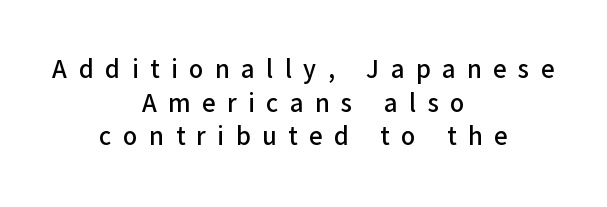
The image shows 26 px text type, upright; set centered, normal line spacing (1.29x), unusually wide letter spacing (+0.44 em), not underlined.
